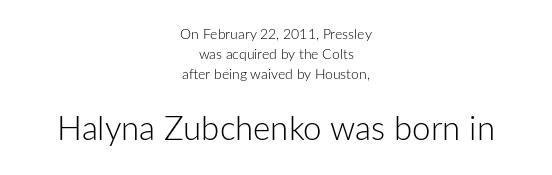
Q: Is the text bold? A: No.
Q: Is the text italic (slanted)? A: No, it is upright.
Q: Is the typeface a serif or a sans-serif typeface? A: Sans-serif.
Q: Is the text underlined? A: No.
Q: How is the paragraph aligned? A: Centered.
Q: Is the spacing between letters normal or unusually wide? A: Normal.
Q: Is the spacing between lines tight, normal or loose? A: Normal.
Q: Which block of text is set in a larger size, the first (top) or the second (bottom)? A: The second (bottom) one.
Q: Width (condensed, normal, or wide)? A: Normal.
Q: Stroke contrast? A: Low.
Q: x-height? A: Medium.
Q: Monospaced? A: No.
